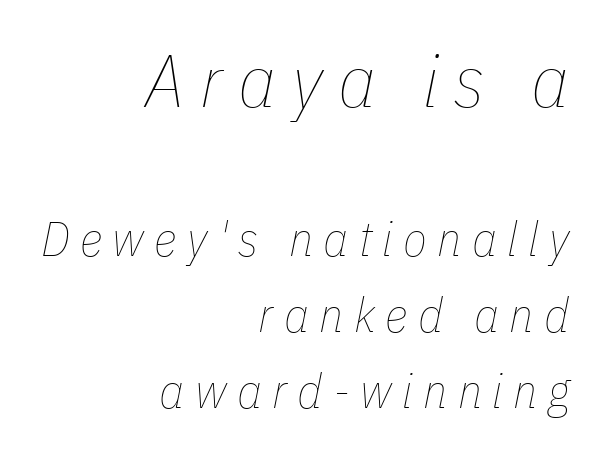
The image shows 74 px thin, condensed type, italic (leaning right); set right-aligned, normal line spacing (1.55x), unusually wide letter spacing (+0.21 em), not underlined; the first (top) block is 1.51x larger; low stroke contrast and a medium x-height.
